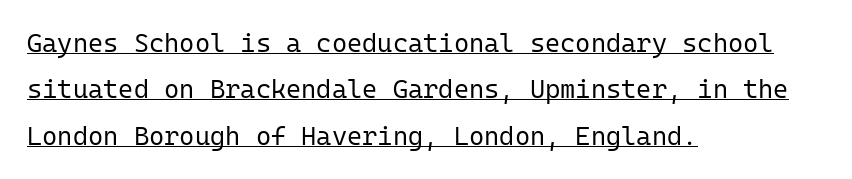
The image shows 26 px text type, upright; set left-aligned, line spacing 1.78x, normal letter spacing, underlined.
